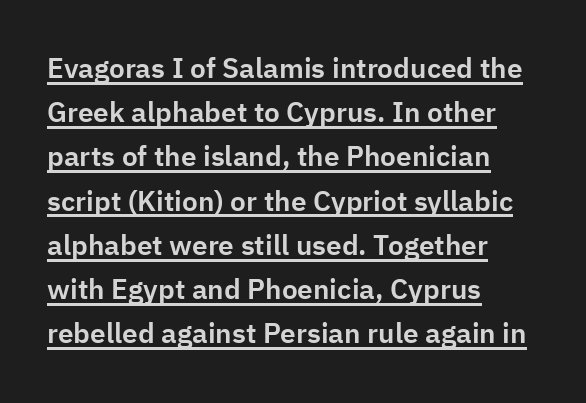
{"serif": "no", "italic": "no", "width": "normal", "stroke_contrast": "low", "x_height": "medium", "monospaced": "no", "underline": "yes", "align": "left", "line_spacing": "normal", "line_spacing_ratio": 1.58, "letter_spacing": "normal", "letter_spacing_em": 0.0, "glyph_px": 28}
